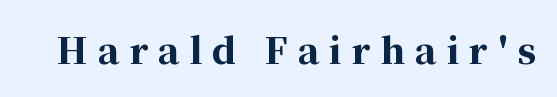
Q: Is the text bold? A: Yes.
Q: Is the text italic (slanted)? A: No, it is upright.
Q: Is the typeface a serif or a sans-serif typeface? A: Serif.
Q: Is the text underlined? A: No.
Q: Is the spacing between letters normal or unusually wide? A: Unusually wide.
Q: Width (condensed, normal, or wide)? A: Normal.
Q: Stroke contrast? A: High.
Q: x-height? A: Medium.
Q: Monospaced? A: No.
